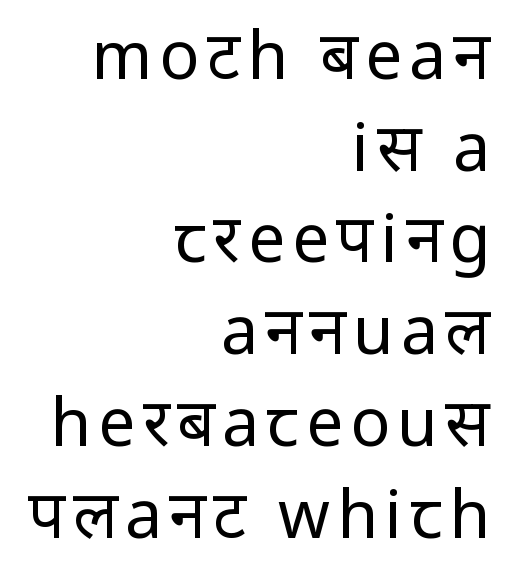
Q: Is the text bold? A: No.
Q: Is the text italic (slanted)? A: No, it is upright.
Q: Is the typeface a serif or a sans-serif typeface? A: Sans-serif.
Q: Is the text underlined? A: No.
Q: How is the paragraph aligned? A: Right-aligned.
Q: Is the spacing between lines tight, normal or loose? A: Normal.
Q: Width (condensed, normal, or wide)? A: Normal.
Q: Stroke contrast? A: Low.
Q: x-height? A: Medium.
Q: Monospaced? A: No.
